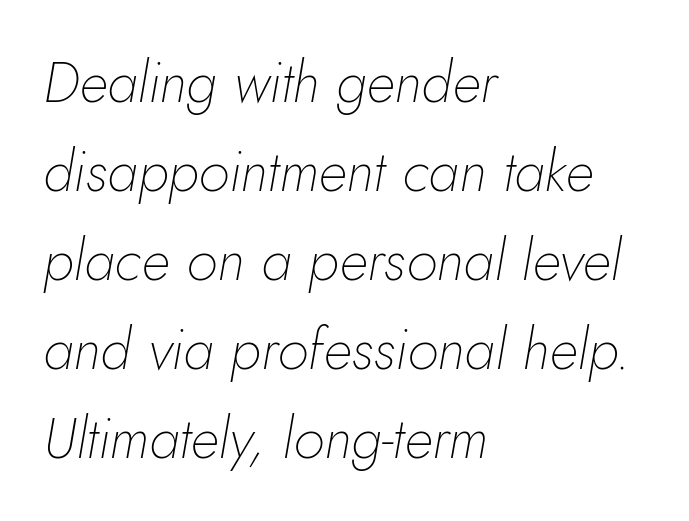
Q: Is the text bold? A: No.
Q: Is the text italic (slanted)? A: Yes, it leans right by about 10 degrees.
Q: Is the text underlined? A: No.
Q: How is the paragraph aligned? A: Left-aligned.
Q: Is the spacing between letters normal or unusually wide? A: Normal.
Q: Is the spacing between lines tight, normal or loose? A: Normal.
Q: Width (condensed, normal, or wide)? A: Normal.
Q: Stroke contrast? A: Low.
Q: x-height? A: Small.
Q: Monospaced? A: No.
